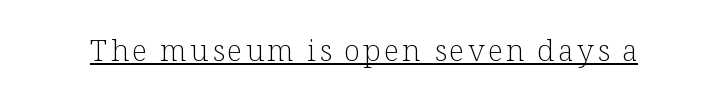
{"serif": "yes", "italic": "no", "bold": "no", "weight": "light", "width": "normal", "stroke_contrast": "low", "x_height": "medium", "monospaced": "no", "underline": "yes", "glyph_px": 30}
